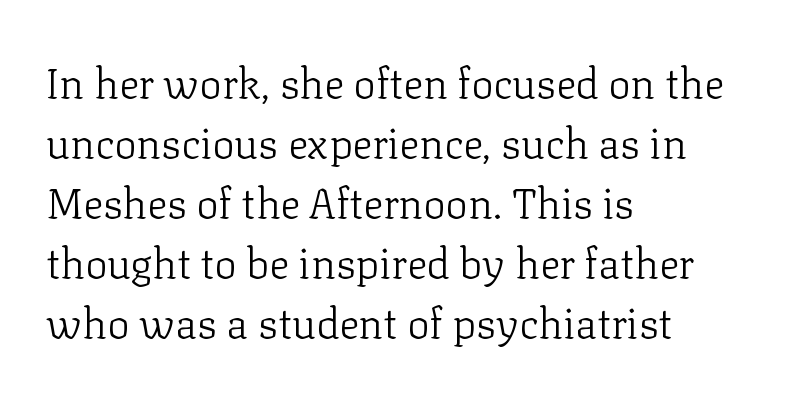
The image shows 42 px light serif type, upright; set left-aligned, normal line spacing (1.43x), normal letter spacing, not underlined; low stroke contrast and a medium x-height.
